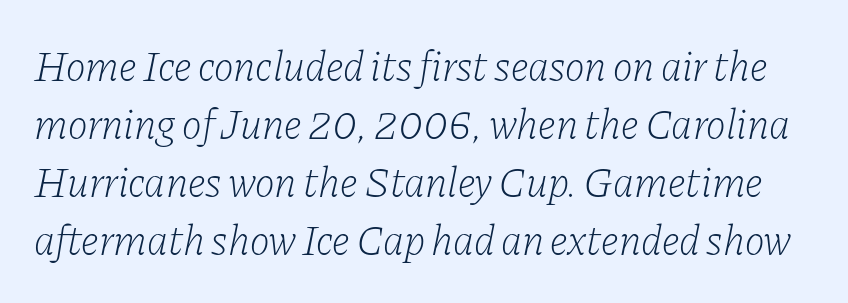
The image shows 42 px light serif type, italic (leaning right); set normal line spacing (1.38x), normal letter spacing, not underlined; low stroke contrast and a medium x-height.
